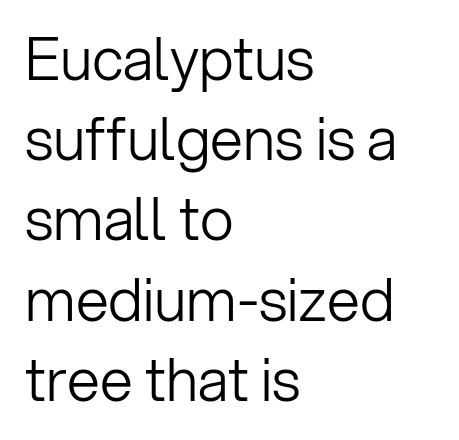
Glance below the letters and you will spot only blank space. Does the lettering tilt? It doesn't — this is upright. Visually the block forms a straight wall on the left and a jagged coastline on the right. This sample uses plain, unmodified letter spacing.
